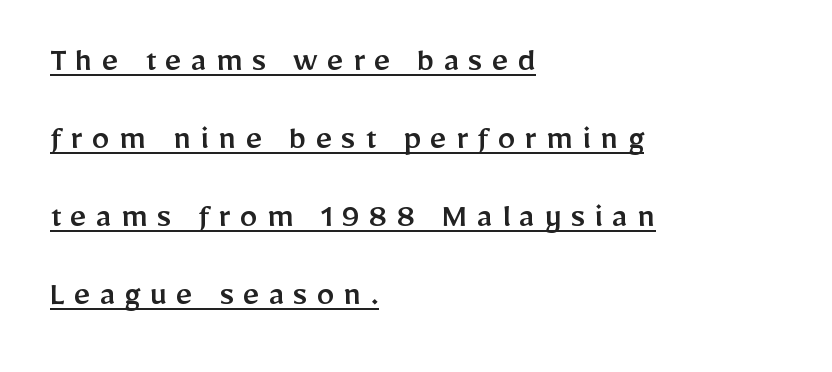
Q: Is the text italic (slanted)? A: No, it is upright.
Q: Is the typeface a serif or a sans-serif typeface? A: Sans-serif.
Q: Is the text underlined? A: Yes.
Q: How is the paragraph aligned? A: Left-aligned.
Q: Is the spacing between letters normal or unusually wide? A: Unusually wide.
Q: Is the spacing between lines tight, normal or loose? A: Loose.
Q: Width (condensed, normal, or wide)? A: Normal.
Q: Stroke contrast? A: Low.
Q: x-height? A: Medium.
Q: Monospaced? A: No.
